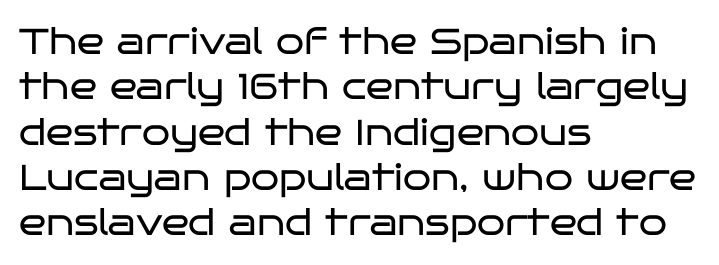
The type family on display is of the sans-serif kind. The lines sit at an ordinary, default distance from one another. The text block is weighted toward the left margin, trailing off unevenly rightward. Default kerning and tracking; the words read as compact shapes. Designer's note — italics off, roman on.
